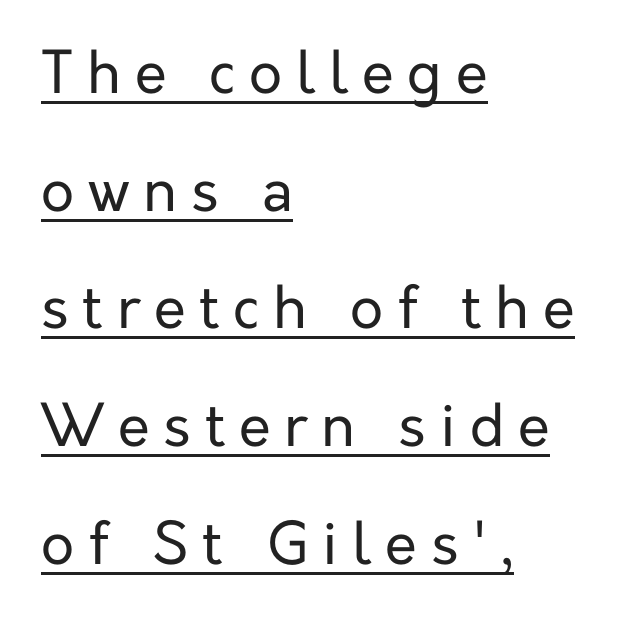
The image shows 58 px regular-weight sans-serif type, upright; set left-aligned, loose line spacing (2.03x), unusually wide letter spacing (+0.24 em), underlined; low stroke contrast and a medium x-height.
